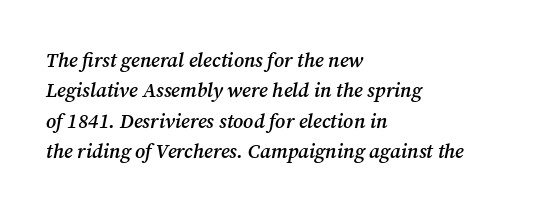
The image shows 20 px text type, italic (leaning right); set left-aligned, normal line spacing (1.52x), normal letter spacing, not underlined.
